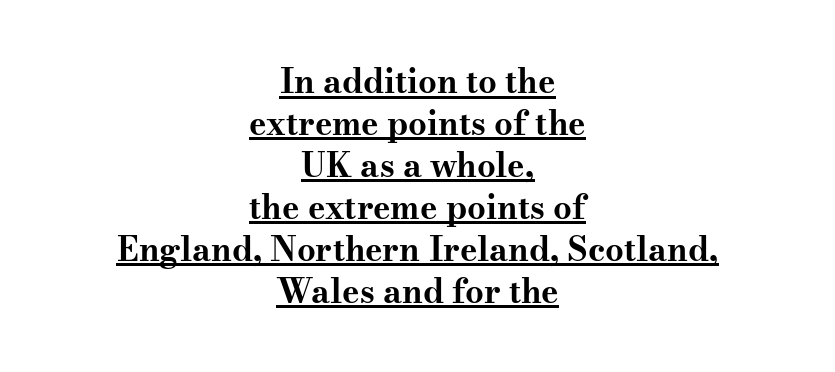
The glyphs are accompanied by a horizontal stroke just below them. Look at the bottom of the vertical strokes: they flare into serifs here. Heavy, bold letterforms. Is there any slant? The stems are plumb. How are the letters spaced? Ordinarily, with no added tracking.
